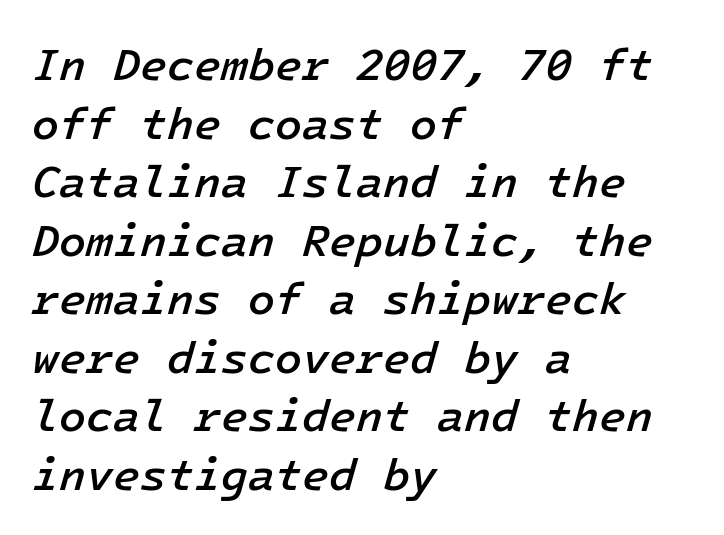
The image shows 44 px semibold type, italic (leaning right); set left-aligned, normal line spacing (1.33x), normal letter spacing, not underlined; low stroke contrast and a medium x-height.
